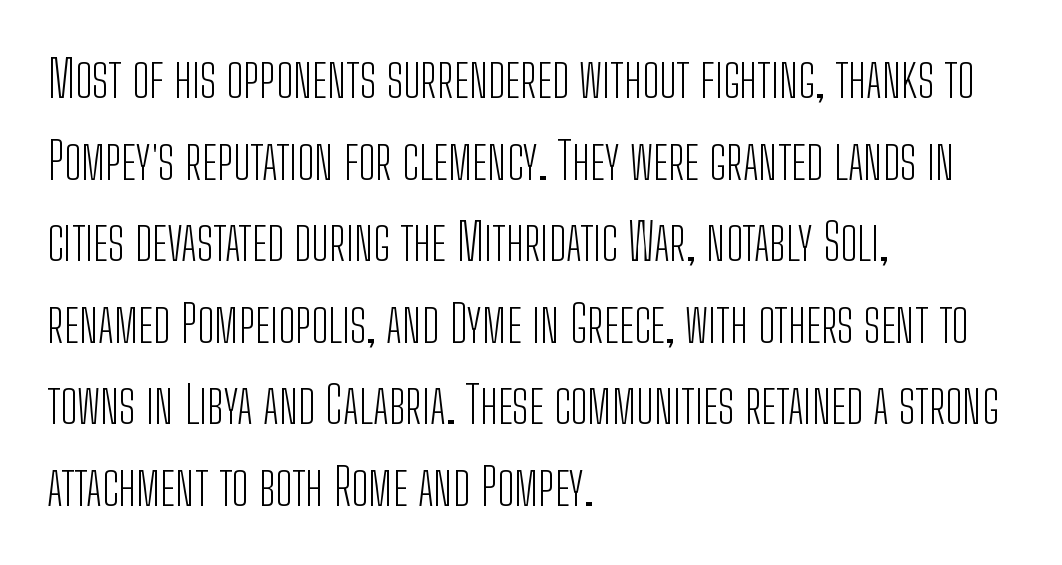
{"serif": "no", "italic": "no", "bold": "no", "weight": "light", "width": "condensed", "stroke_contrast": "low", "x_height": "medium", "monospaced": "no", "underline": "no", "align": "left", "line_spacing": "normal", "line_spacing_ratio": 1.6, "letter_spacing": "normal", "letter_spacing_em": 0.0, "glyph_px": 51}
